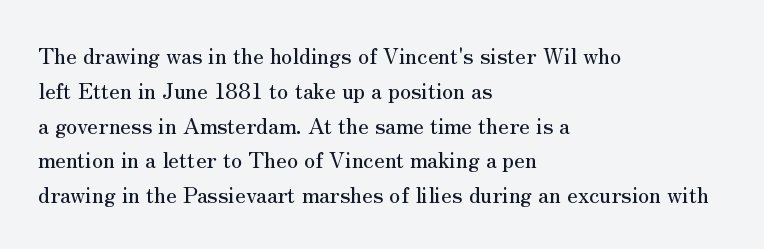
{"italic": "no", "underline": "no", "align": "left", "line_spacing": "normal", "line_spacing_ratio": 1.58, "letter_spacing": "normal", "letter_spacing_em": 0.0, "glyph_px": 22}
